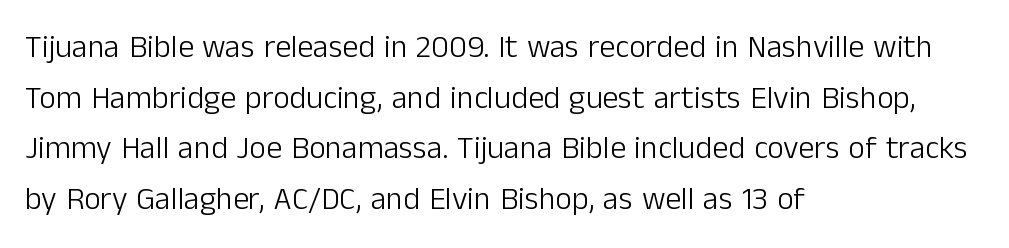
The image shows 32 px light sans-serif type, upright; set left-aligned, normal line spacing (1.58x), normal letter spacing, not underlined; low stroke contrast and a medium x-height.
